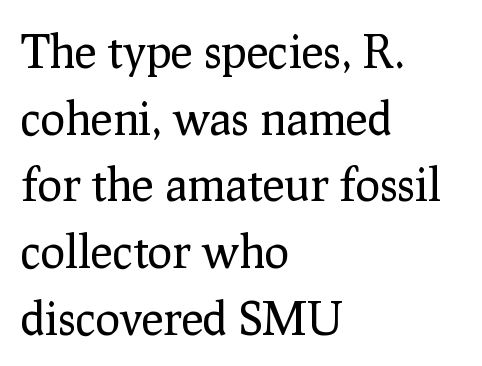
The image shows 46 px regular-weight serif type, upright; set left-aligned, normal line spacing (1.45x), normal letter spacing, not underlined; low stroke contrast and a medium x-height.
